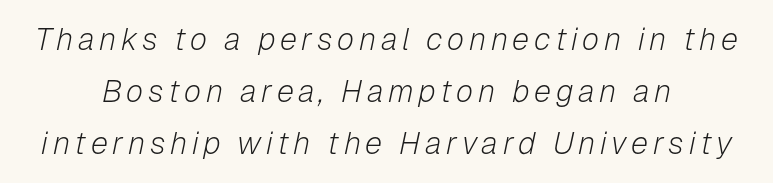
Q: Is the text bold? A: No.
Q: Is the text italic (slanted)? A: Yes, it leans right by about 12 degrees.
Q: Is the text underlined? A: No.
Q: How is the paragraph aligned? A: Centered.
Q: Is the spacing between lines tight, normal or loose? A: Normal.
Q: Width (condensed, normal, or wide)? A: Normal.
Q: Stroke contrast? A: Low.
Q: x-height? A: Medium.
Q: Monospaced? A: No.
